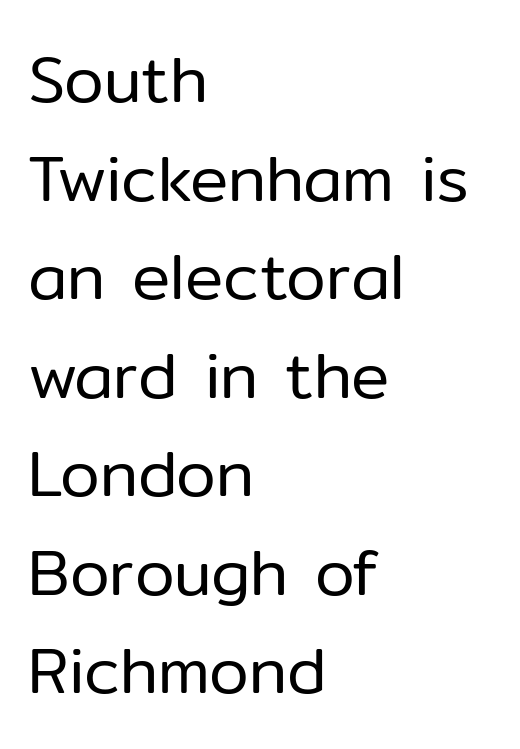
The image shows 64 px regular-weight sans-serif type, upright; set left-aligned, normal line spacing (1.54x), normal letter spacing, not underlined; low stroke contrast and a medium x-height.
